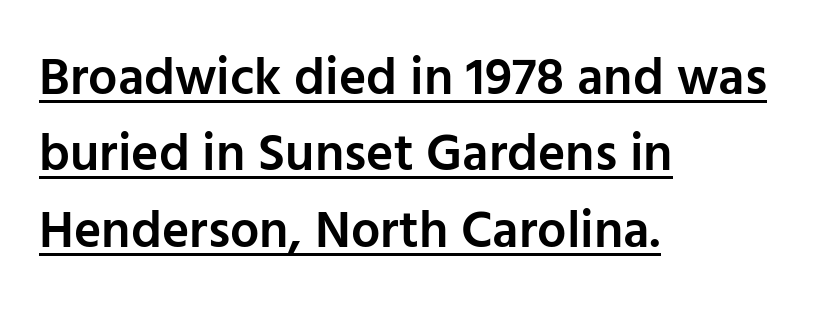
The image shows 52 px semibold sans-serif type, upright; set left-aligned, normal line spacing (1.47x), normal letter spacing, underlined; low stroke contrast and a medium x-height.
